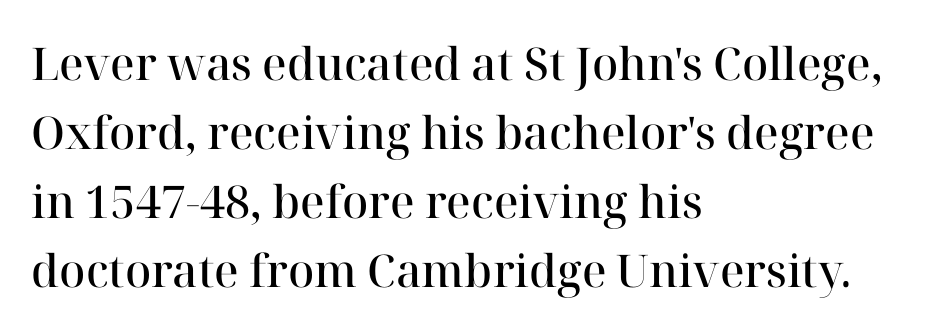
The designer went with a serif here, giving each stem small feet. Between one letter and the next there's only the usual sliver of space. Set as a demibold, roughly 600 on the weight scale. Is this a fixed-width face? No — the glyphs have proportional, varying widths. The designer left line spacing at the default. The space beneath each line is pristine and unruled.
